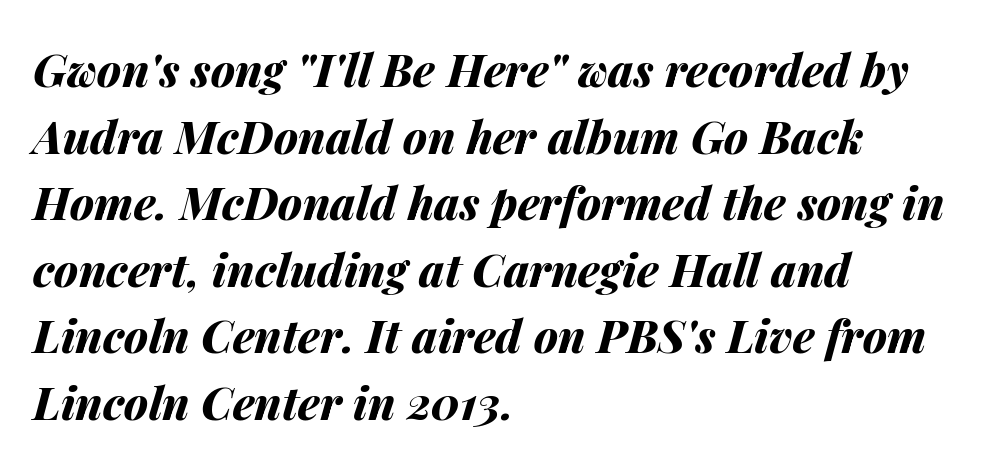
The image shows 45 px bold type, italic (leaning right); set left-aligned, normal line spacing (1.48x), normal letter spacing, not underlined; medium stroke contrast and a medium x-height.
